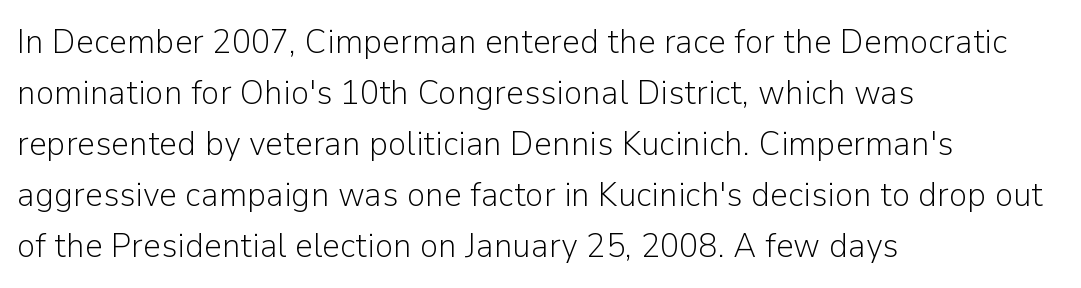
The font's upright variant was chosen for this text. Alignment: flush left. Stroke terminals: plain, sans-serif. These lines sit exactly where default settings would place them. The characters are drawn with everyday or finer stroke widths. The baseline area is clear.
